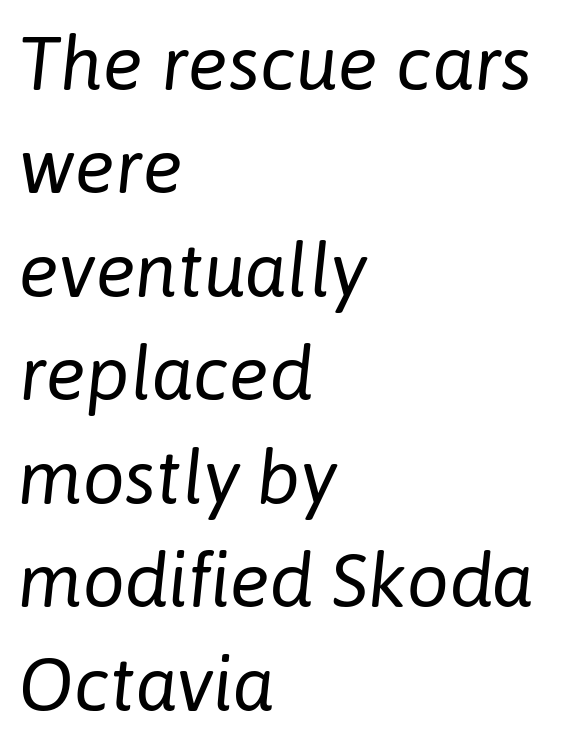
{"italic": "yes", "lean": "right", "slant_degrees": 6, "bold": "no", "weight": "regular", "width": "normal", "stroke_contrast": "low", "x_height": "medium", "monospaced": "no", "underline": "no", "align": "left", "line_spacing": "normal", "line_spacing_ratio": 1.38, "letter_spacing": "normal", "letter_spacing_em": 0.0, "glyph_px": 75}
